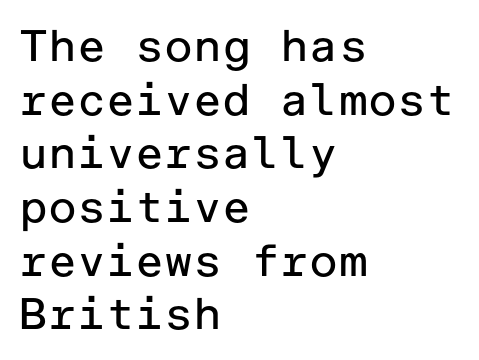
{"serif": "no", "italic": "no", "bold": "no", "weight": "regular", "width": "normal", "stroke_contrast": "low", "x_height": "medium", "underline": "no", "align": "left", "line_spacing_ratio": 1.22, "letter_spacing": "normal", "letter_spacing_em": 0.0, "glyph_px": 44}
